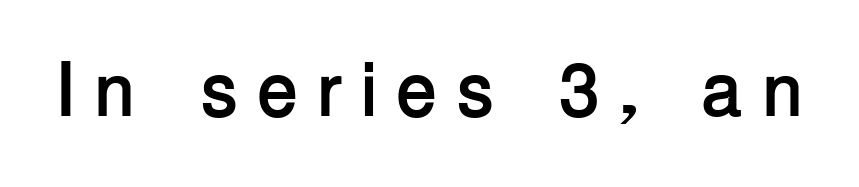
Q: Is the text bold? A: Yes.
Q: Is the text italic (slanted)? A: No, it is upright.
Q: Is the typeface a serif or a sans-serif typeface? A: Sans-serif.
Q: Is the text underlined? A: No.
Q: Is the spacing between letters normal or unusually wide? A: Unusually wide.
Q: Width (condensed, normal, or wide)? A: Normal.
Q: Stroke contrast? A: Low.
Q: x-height? A: Medium.
Q: Monospaced? A: No.
